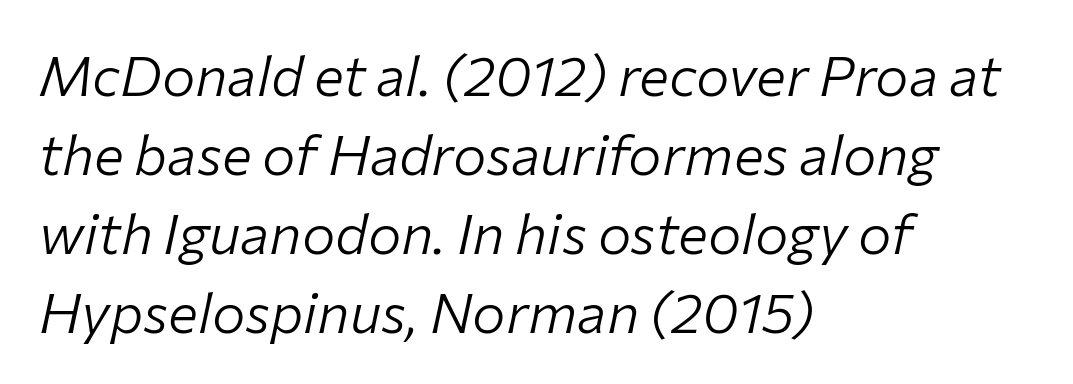
The image shows 56 px light type, italic (leaning right); set left-aligned, normal line spacing (1.41x), normal letter spacing, not underlined; low stroke contrast and a medium x-height.
